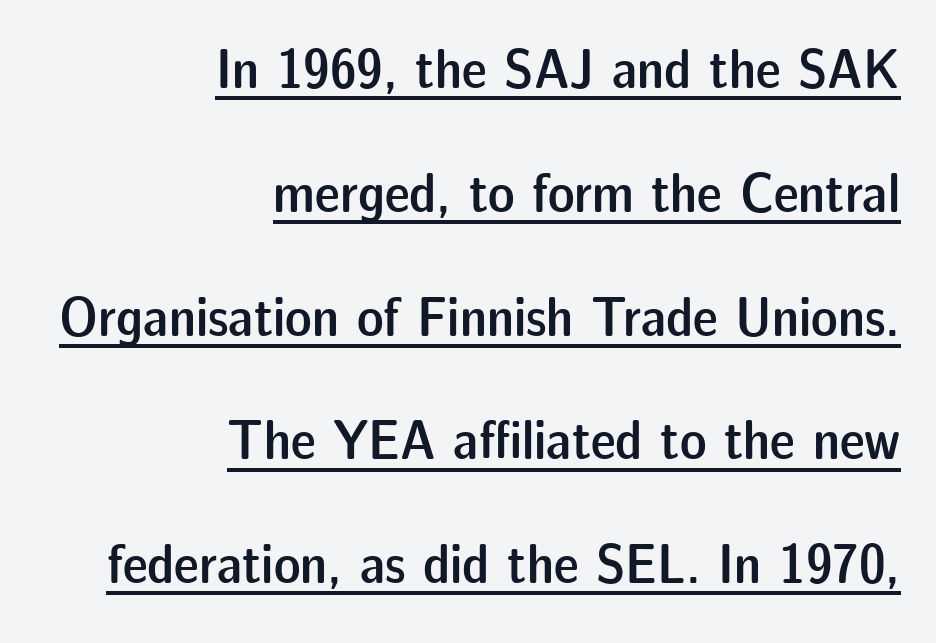
Q: Is the text bold? A: Semi-bold.
Q: Is the text italic (slanted)? A: No, it is upright.
Q: Is the typeface a serif or a sans-serif typeface? A: Sans-serif.
Q: Is the text underlined? A: Yes.
Q: How is the paragraph aligned? A: Right-aligned.
Q: Is the spacing between letters normal or unusually wide? A: Normal.
Q: Is the spacing between lines tight, normal or loose? A: Loose.
Q: Width (condensed, normal, or wide)? A: Normal.
Q: Stroke contrast? A: Low.
Q: x-height? A: Medium.
Q: Monospaced? A: No.
